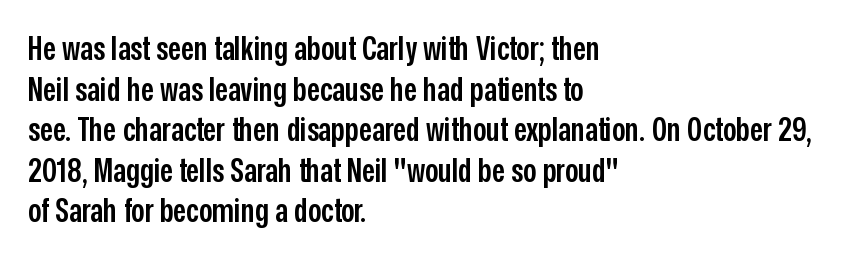
A student would call this left alignment; a typographer would say flush left, rag right. Check where the strokes stop: nothing finishes them off — pure sans. The letters stand straight up with perfectly vertical stems. Tracking here is standard; glyphs follow each other at the usual distance.
